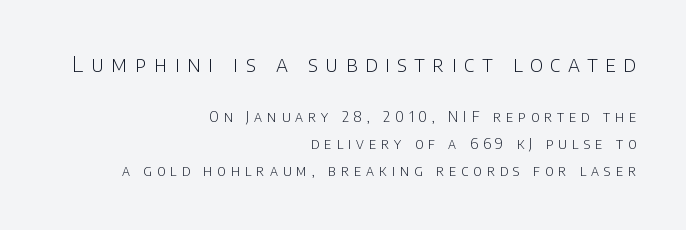
{"italic": "no", "bold": "no", "underline": "no", "align": "right", "line_spacing": "loose", "line_spacing_ratio": 1.92, "letter_spacing": "wide", "letter_spacing_em": 0.36, "larger_block": "first", "size_ratio": 1.5, "glyph_px": 21}
